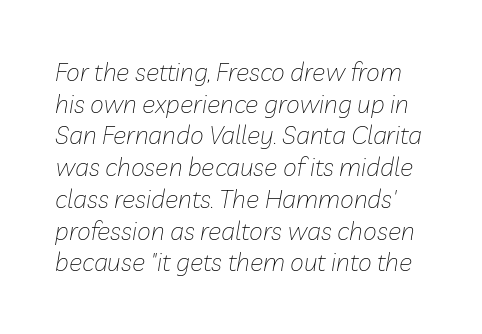
Q: Is the text bold? A: No.
Q: Is the text italic (slanted)? A: Yes, it leans right by about 10 degrees.
Q: Is the text underlined? A: No.
Q: Is the spacing between letters normal or unusually wide? A: Normal.
Q: Is the spacing between lines tight, normal or loose? A: Normal.
